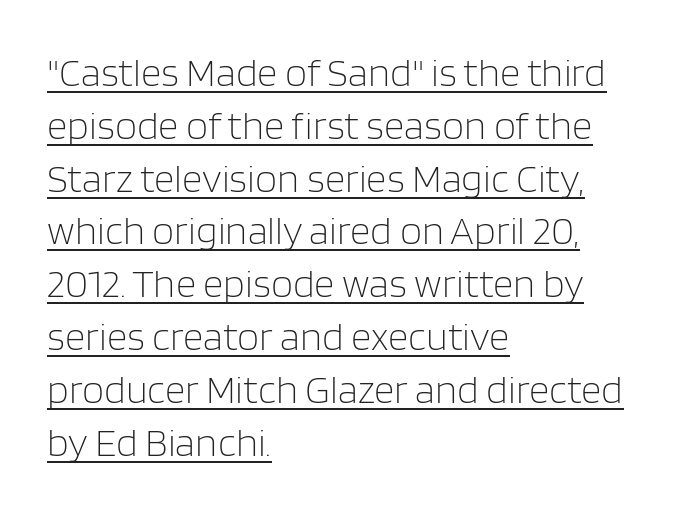
The image shows 40 px light sans-serif type, upright; set left-aligned, normal line spacing (1.32x), normal letter spacing, underlined; low stroke contrast and a large x-height.
